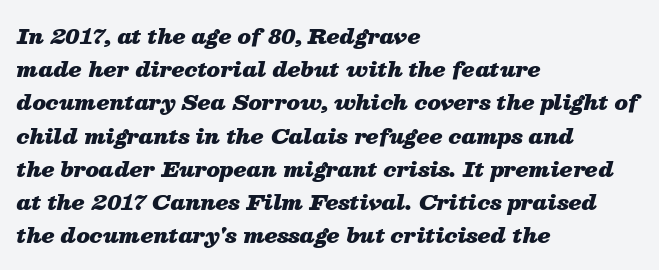
Q: Is the text bold? A: Yes.
Q: Is the text italic (slanted)? A: Yes, it leans right by about 13 degrees.
Q: Is the text underlined? A: No.
Q: How is the paragraph aligned? A: Left-aligned.
Q: Is the spacing between letters normal or unusually wide? A: Normal.
Q: Is the spacing between lines tight, normal or loose? A: Normal.
